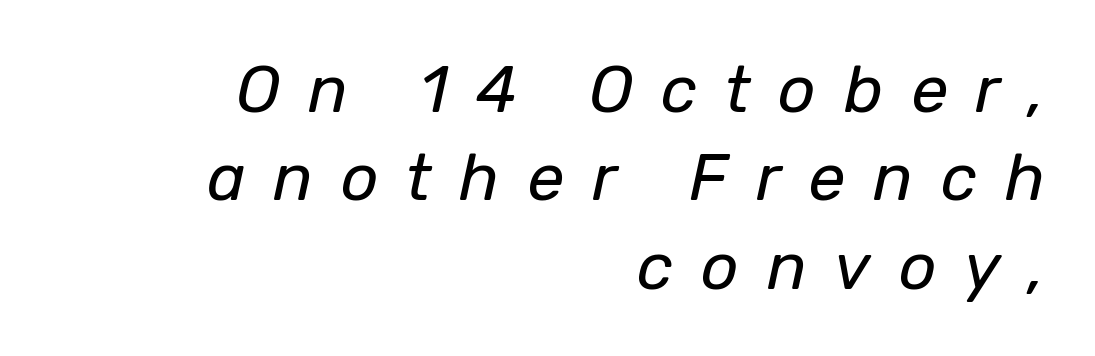
Q: Is the text bold? A: No.
Q: Is the text italic (slanted)? A: Yes, it leans right by about 12 degrees.
Q: Is the text underlined? A: No.
Q: How is the paragraph aligned? A: Right-aligned.
Q: Is the spacing between letters normal or unusually wide? A: Unusually wide.
Q: Is the spacing between lines tight, normal or loose? A: Normal.
Q: Width (condensed, normal, or wide)? A: Normal.
Q: Stroke contrast? A: Low.
Q: x-height? A: Medium.
Q: Monospaced? A: No.
